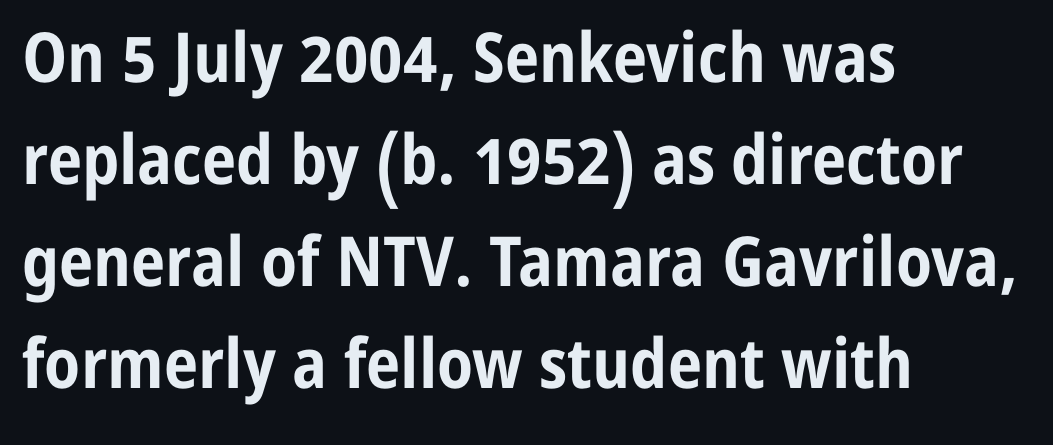
{"serif": "no", "italic": "no", "bold": "yes", "weight": "bold", "width": "condensed", "stroke_contrast": "low", "x_height": "medium", "monospaced": "no", "underline": "no", "align": "left", "line_spacing": "normal", "line_spacing_ratio": 1.48, "letter_spacing": "normal", "letter_spacing_em": 0.0, "glyph_px": 69}
